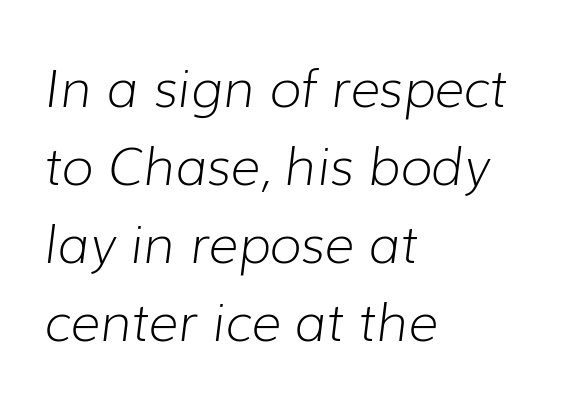
Q: Is the text bold? A: No.
Q: Is the text italic (slanted)? A: Yes, it leans right by about 7 degrees.
Q: Is the text underlined? A: No.
Q: How is the paragraph aligned? A: Left-aligned.
Q: Is the spacing between letters normal or unusually wide? A: Normal.
Q: Is the spacing between lines tight, normal or loose? A: Normal.
Q: Width (condensed, normal, or wide)? A: Normal.
Q: Stroke contrast? A: Low.
Q: x-height? A: Medium.
Q: Monospaced? A: No.
